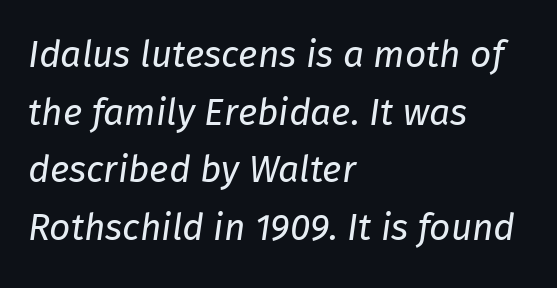
Q: Is the text bold? A: No.
Q: Is the text italic (slanted)? A: Yes, it leans right by about 8 degrees.
Q: Is the text underlined? A: No.
Q: How is the paragraph aligned? A: Left-aligned.
Q: Is the spacing between letters normal or unusually wide? A: Normal.
Q: Is the spacing between lines tight, normal or loose? A: Normal.
Q: Width (condensed, normal, or wide)? A: Normal.
Q: Stroke contrast? A: Low.
Q: x-height? A: Medium.
Q: Monospaced? A: No.
